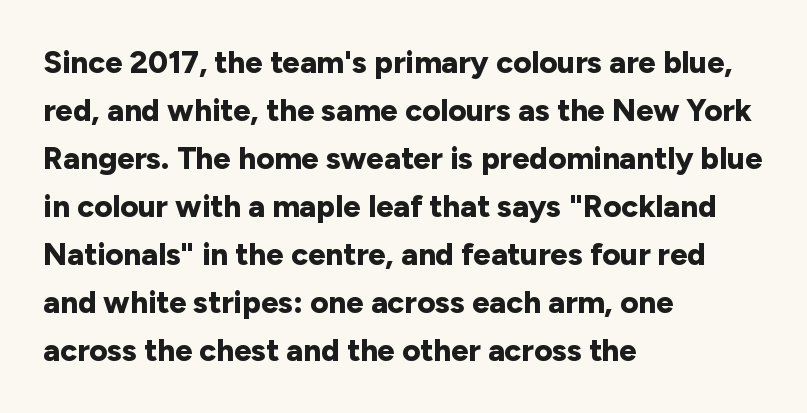
The image shows 31 px bold sans-serif type, upright; set left-aligned, normal line spacing (1.55x), normal letter spacing, not underlined; low stroke contrast and a medium x-height.
